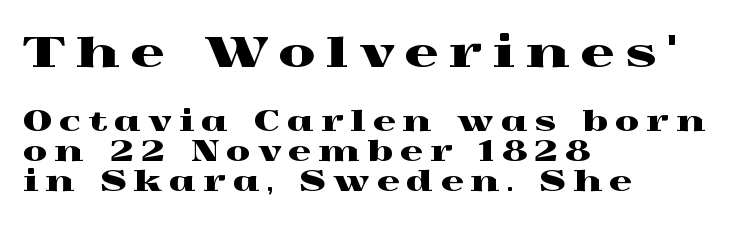
{"serif": "yes", "italic": "no", "width": "wide", "x_height": "medium", "monospaced": "no", "underline": "no", "align": "left", "line_spacing": "tight", "line_spacing_ratio": 1.08, "letter_spacing": "wide", "letter_spacing_em": 0.27, "larger_block": "first", "size_ratio": 1.5, "glyph_px": 42}
